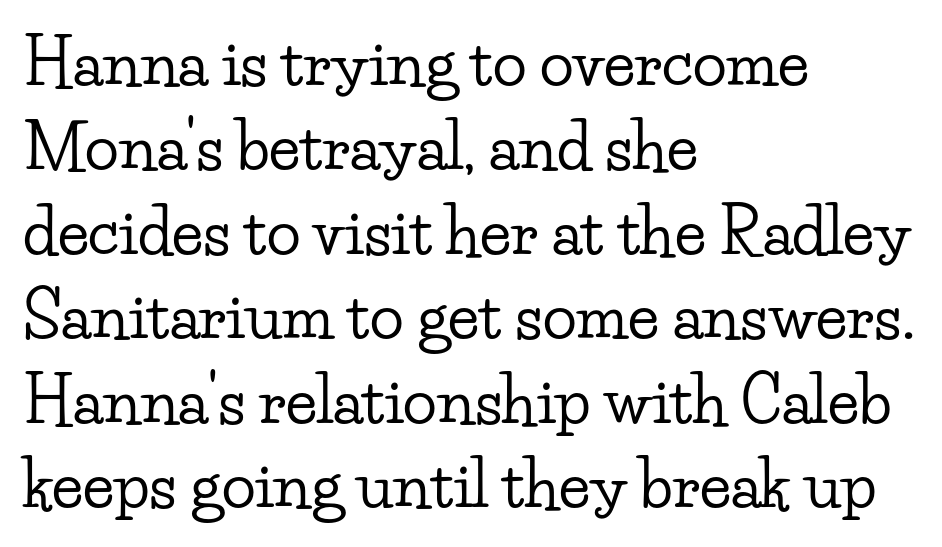
{"serif": "yes", "italic": "no", "width": "wide", "stroke_contrast": "low", "x_height": "small", "monospaced": "no", "underline": "no", "align": "left", "line_spacing": "normal", "line_spacing_ratio": 1.34, "letter_spacing": "normal", "letter_spacing_em": 0.0, "glyph_px": 63}
